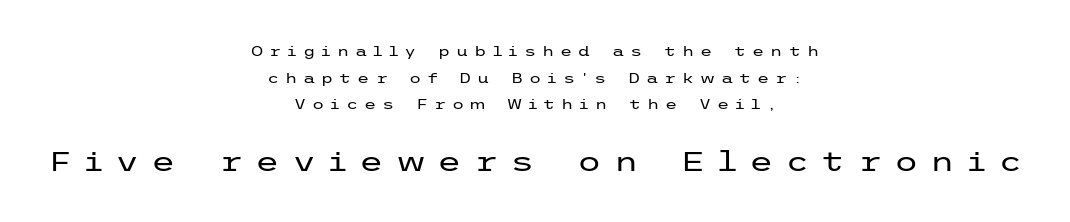
Q: Is the text bold? A: No.
Q: Is the text italic (slanted)? A: No, it is upright.
Q: Is the typeface a serif or a sans-serif typeface? A: Sans-serif.
Q: Is the text underlined? A: No.
Q: How is the paragraph aligned? A: Centered.
Q: Is the spacing between letters normal or unusually wide? A: Unusually wide.
Q: Is the spacing between lines tight, normal or loose? A: Loose.
Q: Which block of text is set in a larger size, the first (top) or the second (bottom)? A: The second (bottom) one.
Q: Width (condensed, normal, or wide)? A: Wide.
Q: Stroke contrast? A: Low.
Q: x-height? A: Medium.
